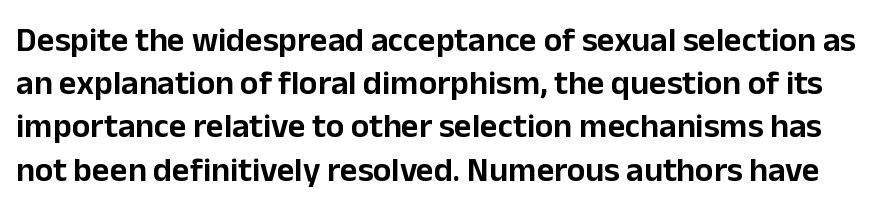
The image shows 34 px sans-serif type, upright; set normal line spacing (1.27x), normal letter spacing, not underlined; low stroke contrast and a medium x-height.
